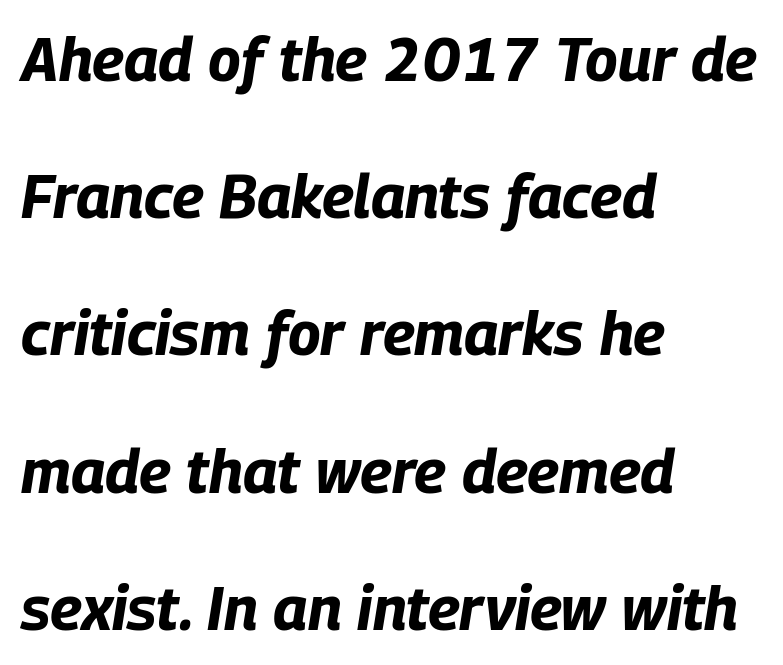
Notice the wide empty band between every row — that's loose leading. Heft: maximum for text — a bold. There's an unmistakable incline to the writing here. Standard letterfit; no display-style spreading of the glyphs.
